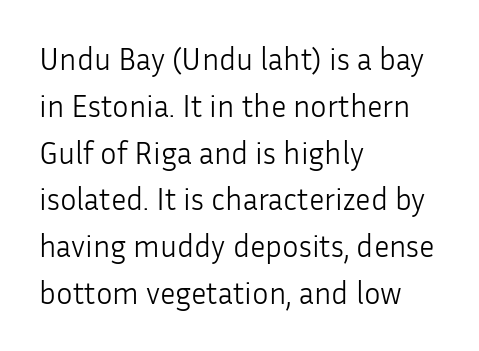
{"serif": "no", "italic": "no", "bold": "no", "weight": "light", "width": "normal", "stroke_contrast": "low", "x_height": "medium", "monospaced": "no", "underline": "no", "align": "left", "line_spacing": "normal", "line_spacing_ratio": 1.51, "letter_spacing": "normal", "letter_spacing_em": 0.0, "glyph_px": 31}
